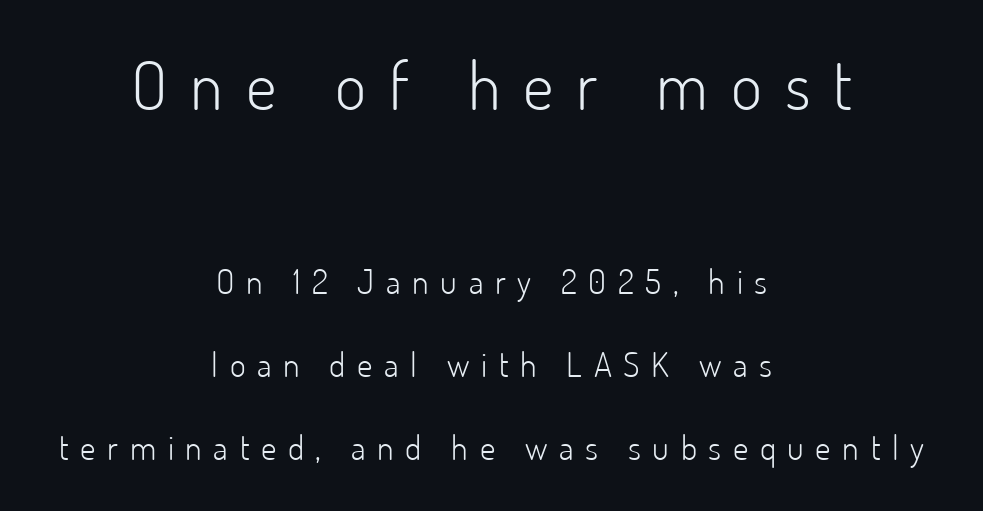
{"serif": "no", "italic": "no", "bold": "no", "weight": "light", "width": "normal", "stroke_contrast": "low", "x_height": "small", "monospaced": "no", "underline": "no", "align": "center", "line_spacing": "loose", "line_spacing_ratio": 2.45, "letter_spacing": "wide", "letter_spacing_em": 0.34, "larger_block": "first", "size_ratio": 1.97, "glyph_px": 67}
